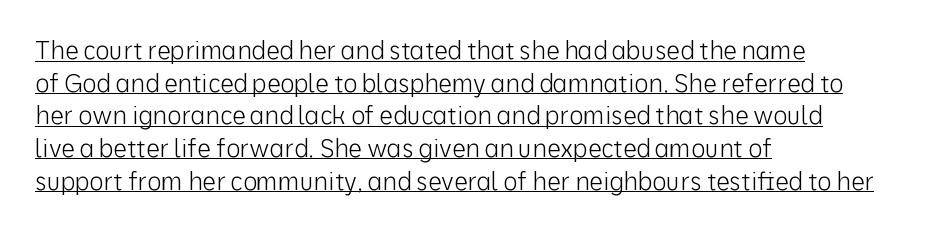
{"italic": "no", "bold": "no", "underline": "yes", "align": "left", "line_spacing": "normal", "line_spacing_ratio": 1.36, "letter_spacing": "normal", "letter_spacing_em": 0.0, "glyph_px": 24}
